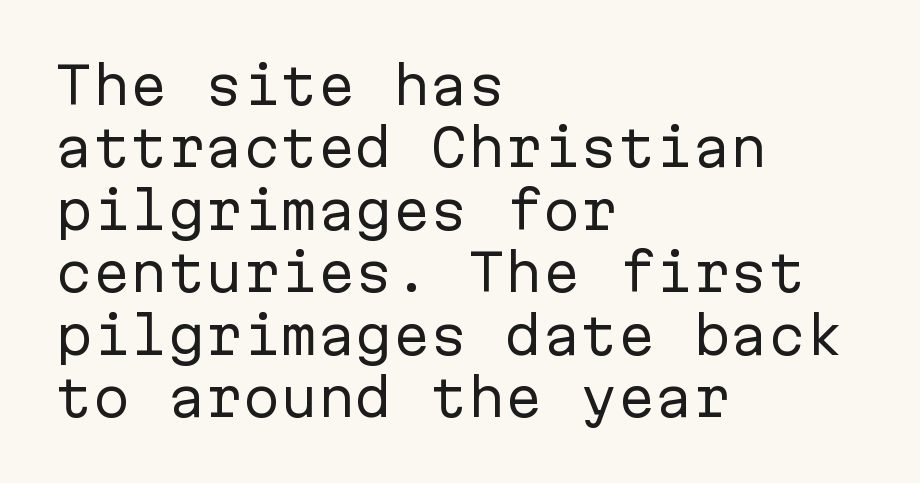
The image shows 50 px regular-weight sans-serif type, upright, monospaced; set left-aligned, normal line spacing (1.25x), normal letter spacing, not underlined; low stroke contrast and a medium x-height.
